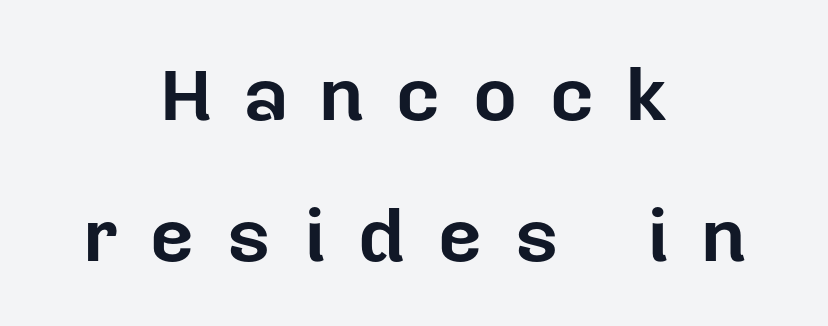
Check where the strokes stop: nothing finishes them off — pure sans. The rendering uses a bold face; every stroke is thick and dark. Character widths vary here, with narrow letters taking less room than wide ones. Does the copy run flush right? No — it is centered line by line. Rule under the text: the space is simply empty. If you drew a line through each stem, it would be perfectly vertical.
